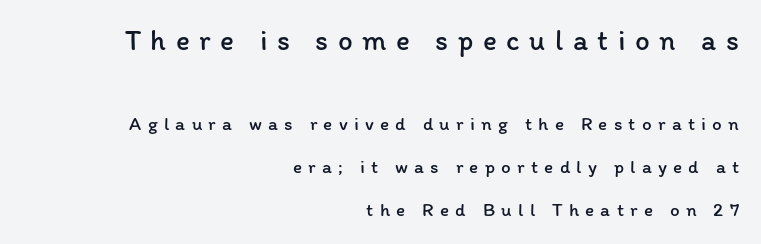
The image shows 29 px regular-weight type, upright; set right-aligned, loose line spacing (2.27x), unusually wide letter spacing (+0.33 em), not underlined; the first (top) block is 1.53x larger; low stroke contrast and a medium x-height.
